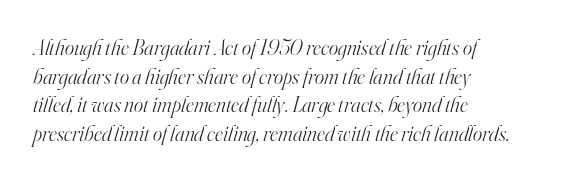
{"italic": "yes", "lean": "right", "slant_degrees": 16, "bold": "no", "underline": "no", "align": "left", "line_spacing": "normal", "line_spacing_ratio": 1.3, "letter_spacing": "normal", "letter_spacing_em": 0.0, "glyph_px": 22}
